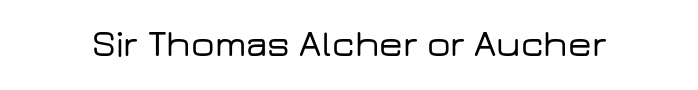
{"serif": "no", "italic": "no", "width": "wide", "stroke_contrast": "low", "x_height": "medium", "monospaced": "no", "underline": "no", "letter_spacing": "normal", "letter_spacing_em": 0.0, "glyph_px": 37}
